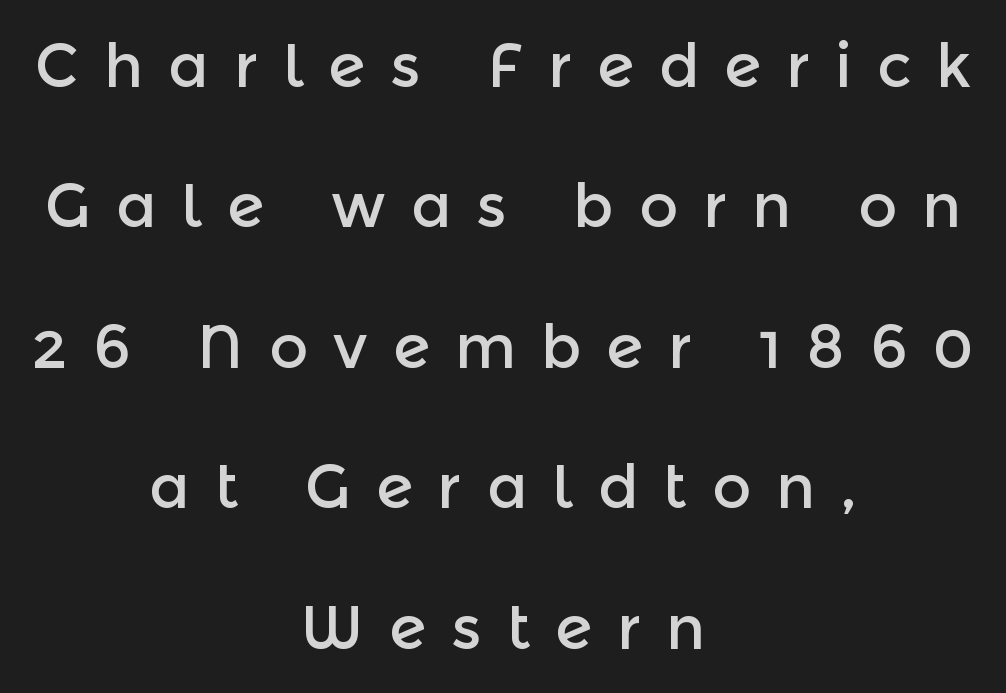
Q: Is the text italic (slanted)? A: No, it is upright.
Q: Is the typeface a serif or a sans-serif typeface? A: Sans-serif.
Q: Is the text underlined? A: No.
Q: How is the paragraph aligned? A: Centered.
Q: Is the spacing between letters normal or unusually wide? A: Unusually wide.
Q: Is the spacing between lines tight, normal or loose? A: Loose.
Q: Width (condensed, normal, or wide)? A: Normal.
Q: x-height? A: Medium.
Q: Monospaced? A: No.
